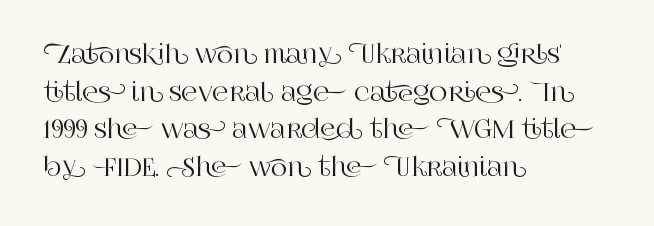
Q: Is the text italic (slanted)? A: No, it is upright.
Q: Is the text underlined? A: No.
Q: How is the paragraph aligned? A: Left-aligned.
Q: Is the spacing between letters normal or unusually wide? A: Normal.
Q: Is the spacing between lines tight, normal or loose? A: Normal.
